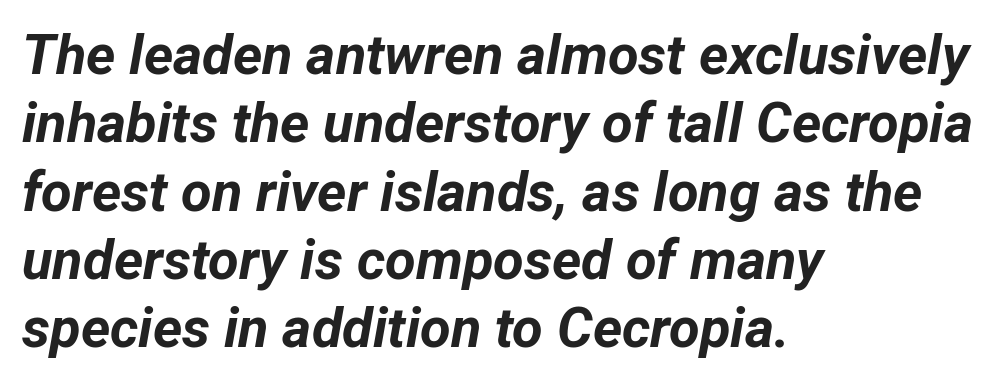
The image shows 56 px bold type, italic (leaning right); set left-aligned, line spacing 1.22x, normal letter spacing, not underlined; low stroke contrast and a medium x-height.
